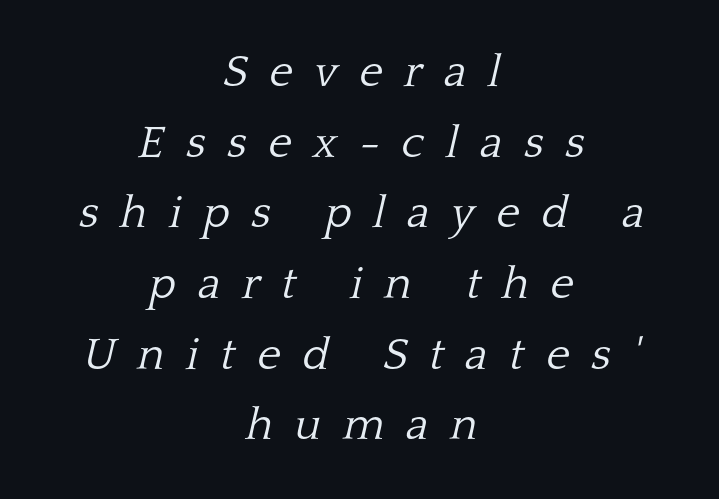
The lettering tilts uniformly, giving the passage an italic look. Students, note that the glyphs here are deliberately spaced far apart. The string is rendered with underlining switched off. You could not count columns in this text — the font is proportionally spaced. Layout note: lines centered. A serif font was chosen for this passage.
